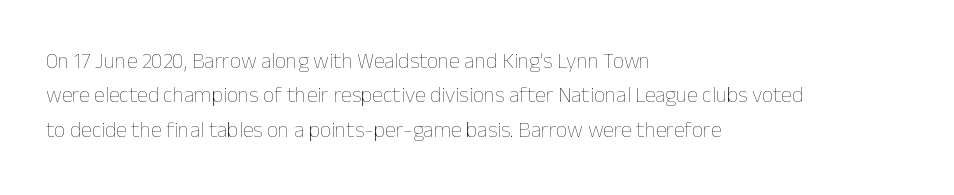
Q: Is the text bold? A: No.
Q: Is the text italic (slanted)? A: No, it is upright.
Q: Is the text underlined? A: No.
Q: How is the paragraph aligned? A: Left-aligned.
Q: Is the spacing between letters normal or unusually wide? A: Normal.
Q: Is the spacing between lines tight, normal or loose? A: Normal.
